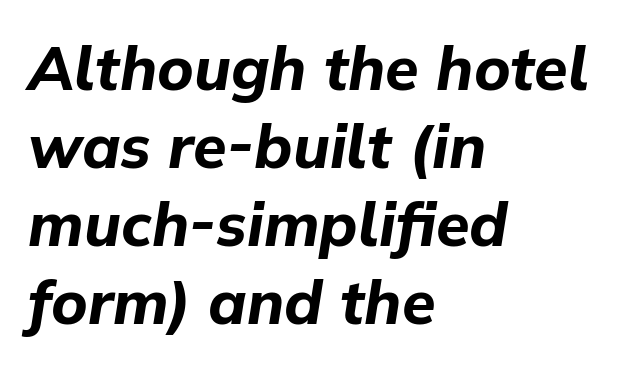
Q: Is the text bold? A: Yes.
Q: Is the text italic (slanted)? A: Yes, it leans right by about 9 degrees.
Q: Is the text underlined? A: No.
Q: How is the paragraph aligned? A: Left-aligned.
Q: Is the spacing between letters normal or unusually wide? A: Normal.
Q: Is the spacing between lines tight, normal or loose? A: Normal.
Q: Width (condensed, normal, or wide)? A: Normal.
Q: Stroke contrast? A: Low.
Q: x-height? A: Medium.
Q: Monospaced? A: No.
